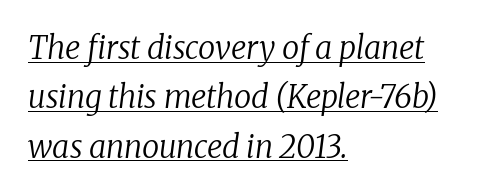
{"serif": "yes", "italic": "yes", "lean": "right", "slant_degrees": 8, "bold": "no", "weight": "regular", "width": "normal", "stroke_contrast": "low", "x_height": "medium", "monospaced": "no", "underline": "yes", "align": "left", "line_spacing": "normal", "line_spacing_ratio": 1.59, "letter_spacing": "normal", "letter_spacing_em": 0.0, "glyph_px": 31}
